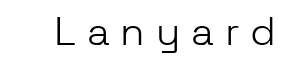
{"serif": "no", "italic": "no", "bold": "no", "weight": "light", "width": "normal", "stroke_contrast": "low", "x_height": "medium", "monospaced": "no", "underline": "no", "letter_spacing": "wide", "letter_spacing_em": 0.27, "glyph_px": 40}
